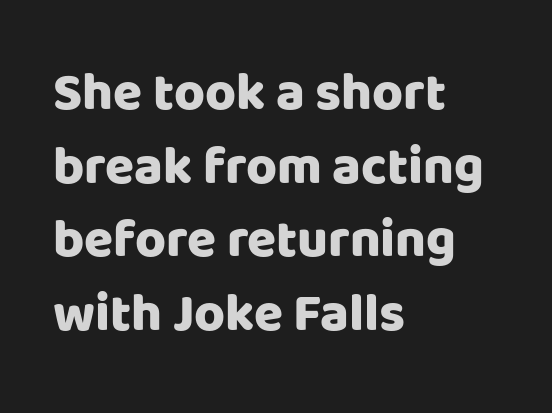
{"serif": "no", "italic": "no", "bold": "yes", "weight": "heavy", "width": "normal", "stroke_contrast": "low", "x_height": "large", "monospaced": "no", "underline": "no", "align": "left", "line_spacing": "normal", "line_spacing_ratio": 1.39, "letter_spacing": "normal", "letter_spacing_em": 0.0, "glyph_px": 53}
